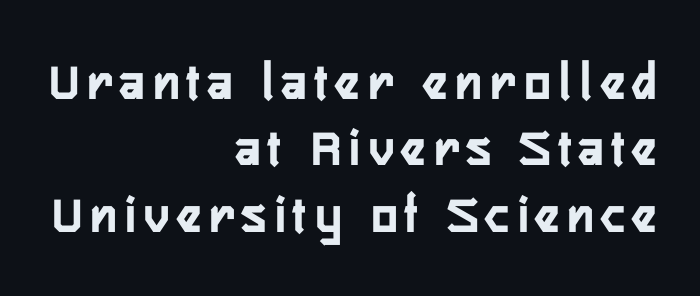
The image shows 54 px condensed sans-serif type, upright; set right-aligned, line spacing 1.23x, not underlined; low stroke contrast and a medium x-height.
